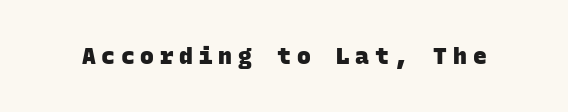
Quick note: underline off. Bold? Absolutely — the strokes are thick and heavy. Spacing between characters has been opened up far beyond the box default.
